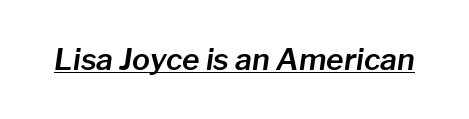
The image shows 30 px text type, italic (leaning right); set normal letter spacing, underlined; low stroke contrast and a medium x-height.
